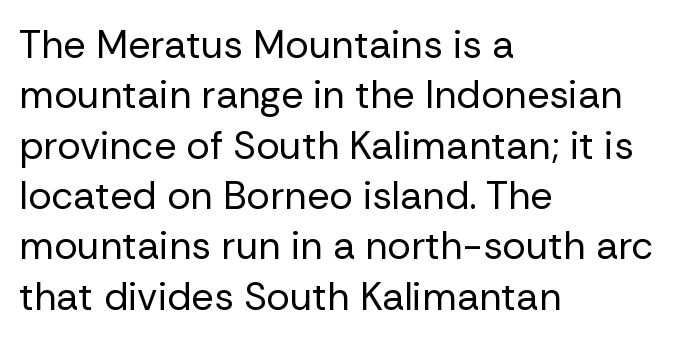
{"serif": "no", "italic": "no", "bold": "no", "weight": "regular", "width": "normal", "stroke_contrast": "low", "x_height": "medium", "monospaced": "no", "underline": "no", "align": "left", "line_spacing": "normal", "line_spacing_ratio": 1.29, "letter_spacing": "normal", "letter_spacing_em": 0.0, "glyph_px": 39}
